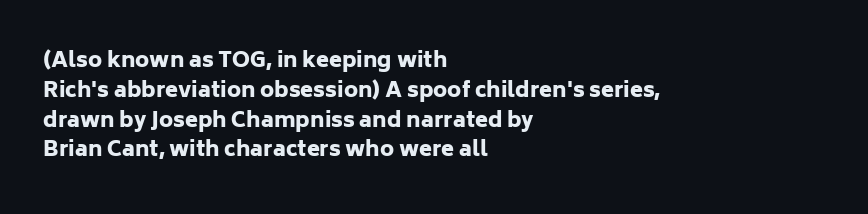
Q: Is the text bold? A: Yes.
Q: Is the text italic (slanted)? A: No, it is upright.
Q: Is the text underlined? A: No.
Q: How is the paragraph aligned? A: Left-aligned.
Q: Is the spacing between letters normal or unusually wide? A: Normal.
Q: Is the spacing between lines tight, normal or loose? A: Normal.
